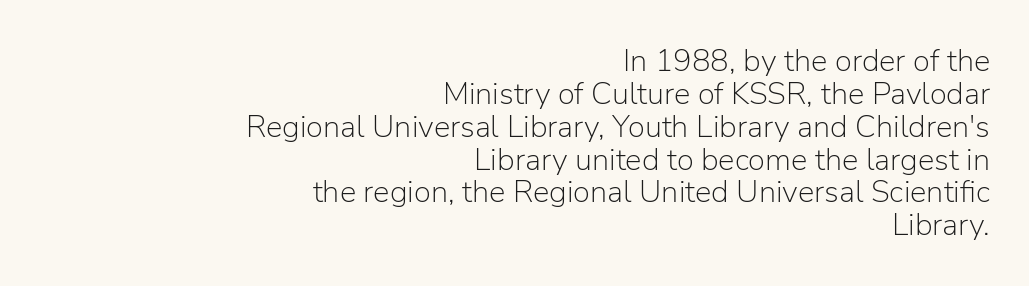
Vertically, the passage feels compressed, each row crowding the next. Heaviness? Minimal to ordinary, like unemphasized prose. Here the glyphs are tracked normally, forming tight word shapes. This is sans-serif lettering, the kind often seen on screens and signage. When letters stand straight like this, we call the style roman or upright.
